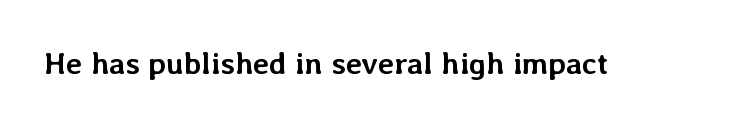
The image shows 31 px semibold type, upright; set normal letter spacing, not underlined; low stroke contrast and a medium x-height.
